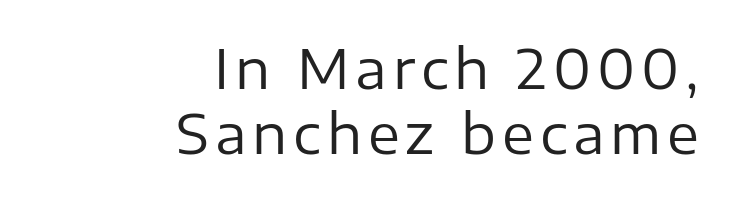
{"serif": "no", "italic": "no", "bold": "no", "weight": "regular", "width": "normal", "stroke_contrast": "low", "x_height": "medium", "monospaced": "no", "underline": "no", "align": "right", "line_spacing_ratio": 1.21, "glyph_px": 54}
